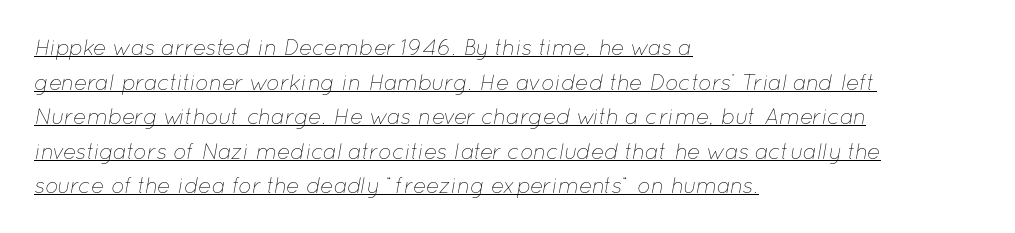
Q: Is the text bold? A: No.
Q: Is the text italic (slanted)? A: Yes, it leans right by about 12 degrees.
Q: Is the text underlined? A: Yes.
Q: How is the paragraph aligned? A: Left-aligned.
Q: Is the spacing between letters normal or unusually wide? A: Normal.
Q: Is the spacing between lines tight, normal or loose? A: Normal.
